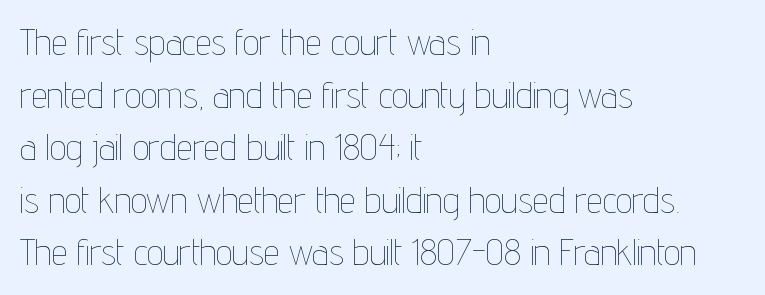
Q: Is the text bold? A: No.
Q: Is the text italic (slanted)? A: No, it is upright.
Q: Is the text underlined? A: No.
Q: How is the paragraph aligned? A: Left-aligned.
Q: Is the spacing between letters normal or unusually wide? A: Normal.
Q: Is the spacing between lines tight, normal or loose? A: Normal.
Q: Width (condensed, normal, or wide)? A: Condensed.
Q: Stroke contrast? A: Low.
Q: x-height? A: Medium.
Q: Monospaced? A: No.
